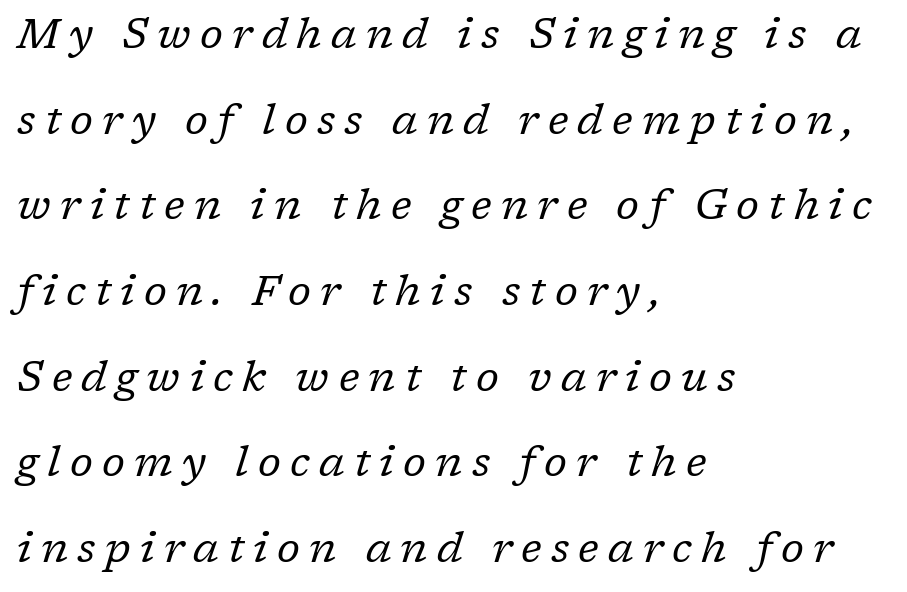
These lines stand farther apart than default settings would place them. Do the characters align in a grid? No, the font is proportional. This sample uses a serif face. Horizontal alignment here is leftward, the default for most running prose. How are the letters spaced? Widely, with obvious added tracking. Characters are canted at an angle relative to the baseline's perpendicular.
